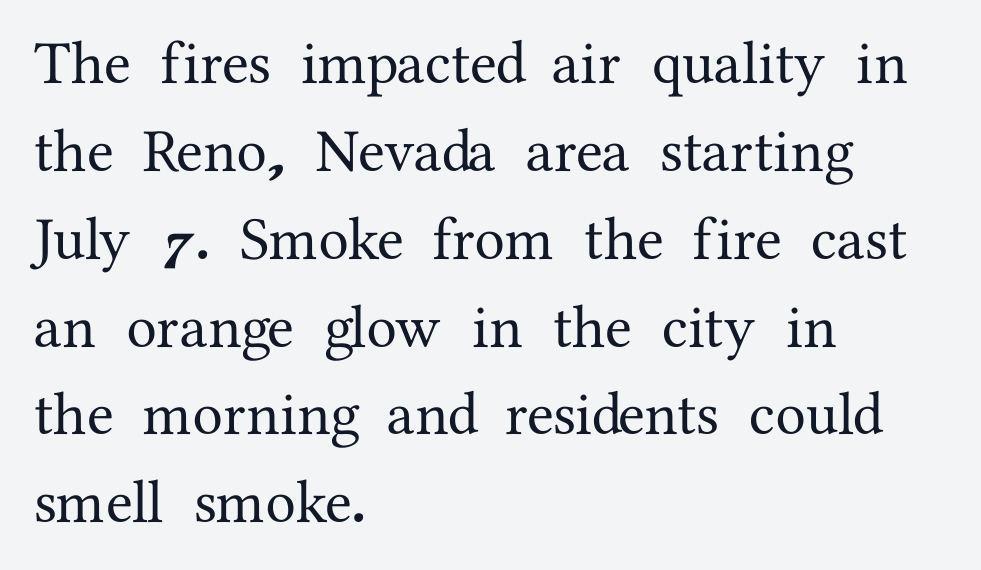
{"serif": "yes", "italic": "no", "width": "normal", "stroke_contrast": "medium", "x_height": "medium", "monospaced": "no", "underline": "no", "align": "left", "line_spacing": "normal", "line_spacing_ratio": 1.44, "letter_spacing": "normal", "letter_spacing_em": 0.0, "glyph_px": 61}
